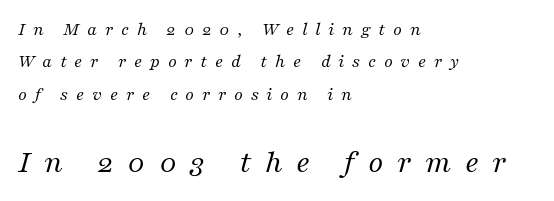
The image shows 33 px regular-weight serif type, italic (leaning right); set left-aligned, line spacing 1.71x, unusually wide letter spacing (+0.4 em), not underlined; the second (bottom) block is 1.74x larger; medium stroke contrast and a medium x-height.
